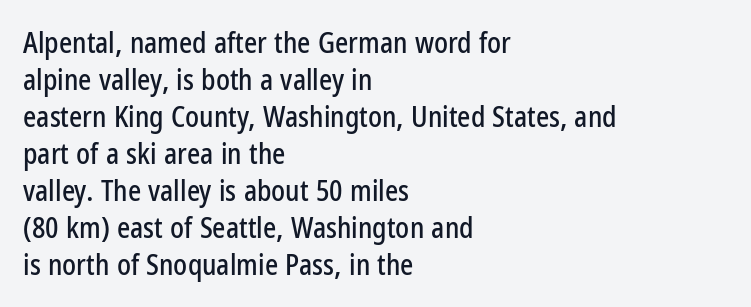
Q: Is the text italic (slanted)? A: No, it is upright.
Q: Is the typeface a serif or a sans-serif typeface? A: Sans-serif.
Q: Is the text underlined? A: No.
Q: How is the paragraph aligned? A: Left-aligned.
Q: Is the spacing between letters normal or unusually wide? A: Normal.
Q: Is the spacing between lines tight, normal or loose? A: Normal.
Q: Width (condensed, normal, or wide)? A: Condensed.
Q: Stroke contrast? A: Low.
Q: x-height? A: Medium.
Q: Monospaced? A: No.
